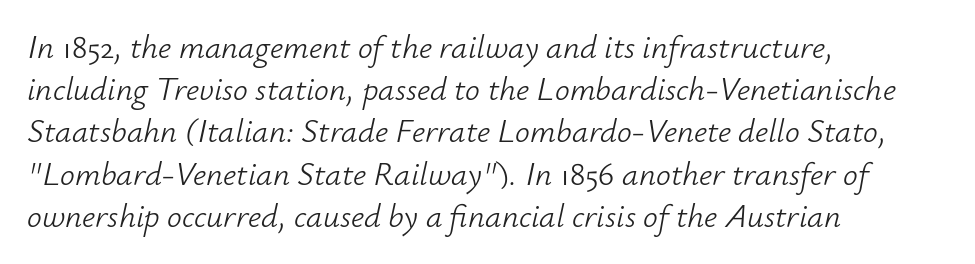
{"italic": "yes", "lean": "right", "slant_degrees": 12, "bold": "no", "weight": "light", "width": "normal", "stroke_contrast": "low", "x_height": "small", "monospaced": "no", "underline": "no", "align": "left", "line_spacing": "normal", "line_spacing_ratio": 1.28, "letter_spacing": "normal", "letter_spacing_em": 0.0, "glyph_px": 33}
